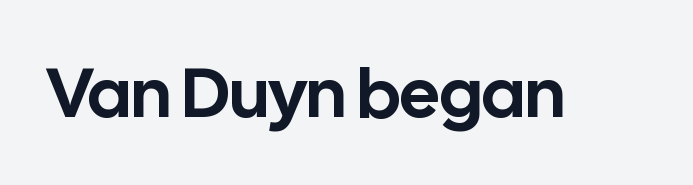
Q: Is the text italic (slanted)? A: No, it is upright.
Q: Is the typeface a serif or a sans-serif typeface? A: Sans-serif.
Q: Is the text underlined? A: No.
Q: Is the spacing between letters normal or unusually wide? A: Normal.
Q: Width (condensed, normal, or wide)? A: Normal.
Q: Stroke contrast? A: Low.
Q: x-height? A: Medium.
Q: Monospaced? A: No.
